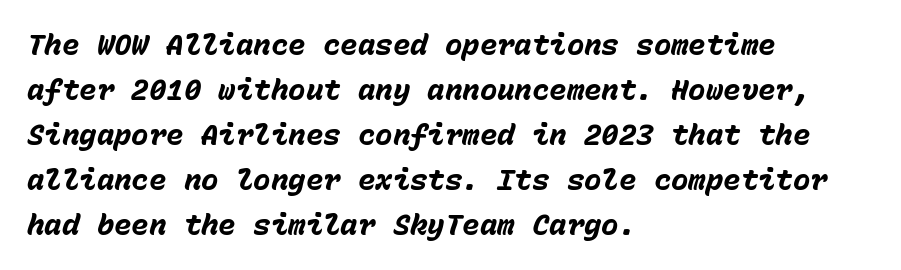
Q: Is the text bold? A: Yes.
Q: Is the text italic (slanted)? A: Yes, it leans right by about 15 degrees.
Q: Is the text underlined? A: No.
Q: How is the paragraph aligned? A: Left-aligned.
Q: Is the spacing between letters normal or unusually wide? A: Normal.
Q: Is the spacing between lines tight, normal or loose? A: Normal.
Q: Width (condensed, normal, or wide)? A: Normal.
Q: Stroke contrast? A: Low.
Q: x-height? A: Medium.
Q: Monospaced? A: Yes.
